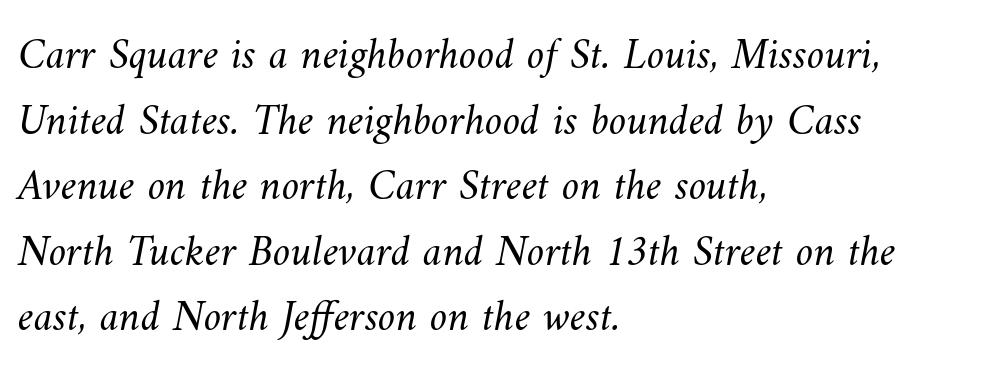
Q: Is the text bold? A: No.
Q: Is the text underlined? A: No.
Q: How is the paragraph aligned? A: Left-aligned.
Q: Is the spacing between letters normal or unusually wide? A: Normal.
Q: Is the spacing between lines tight, normal or loose? A: Normal.
Q: Width (condensed, normal, or wide)? A: Normal.
Q: Stroke contrast? A: Medium.
Q: x-height? A: Small.
Q: Monospaced? A: No.
